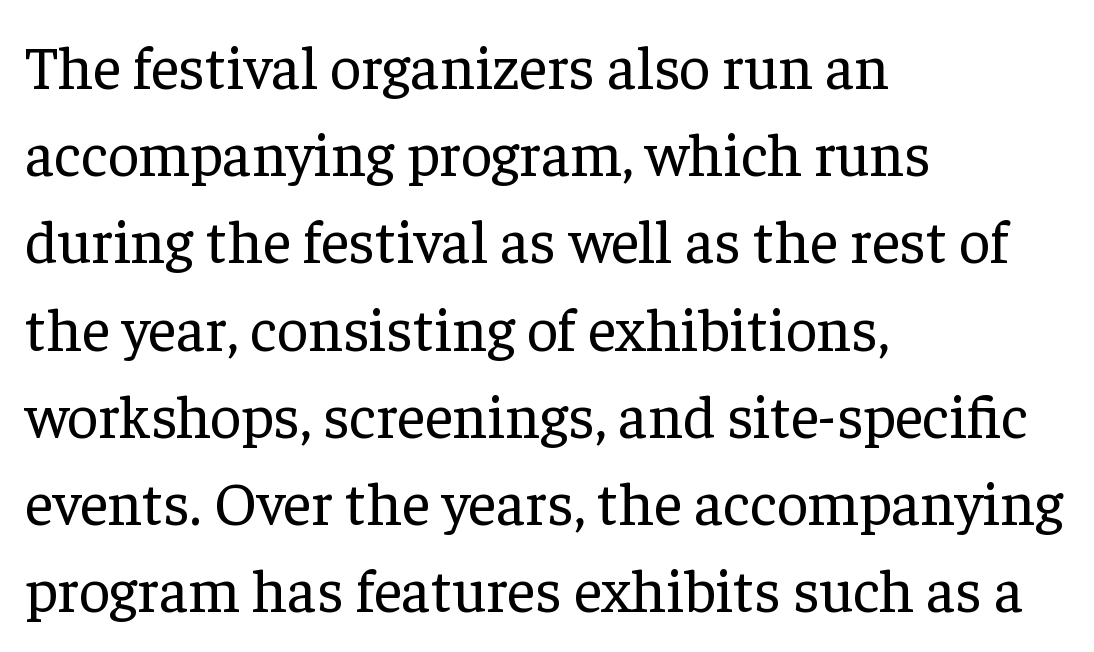
Q: Is the text bold? A: No.
Q: Is the text italic (slanted)? A: No, it is upright.
Q: Is the typeface a serif or a sans-serif typeface? A: Serif.
Q: Is the text underlined? A: No.
Q: How is the paragraph aligned? A: Left-aligned.
Q: Is the spacing between letters normal or unusually wide? A: Normal.
Q: Is the spacing between lines tight, normal or loose? A: Normal.
Q: Width (condensed, normal, or wide)? A: Normal.
Q: Stroke contrast? A: Low.
Q: x-height? A: Medium.
Q: Monospaced? A: No.
